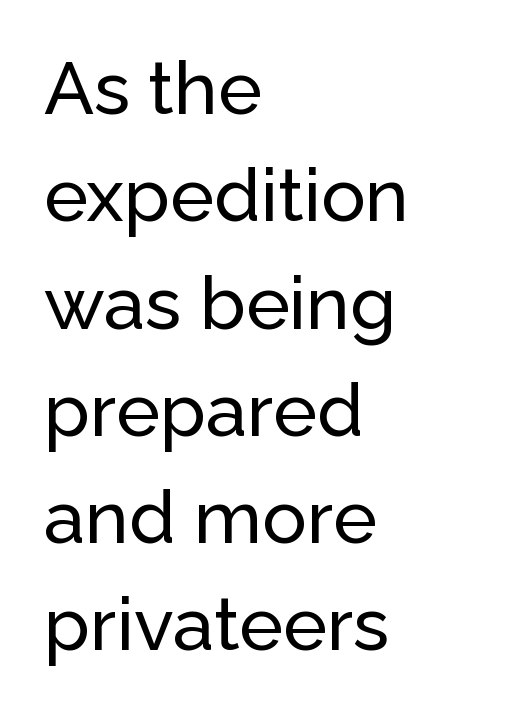
Q: Is the text italic (slanted)? A: No, it is upright.
Q: Is the typeface a serif or a sans-serif typeface? A: Sans-serif.
Q: Is the text underlined? A: No.
Q: How is the paragraph aligned? A: Left-aligned.
Q: Is the spacing between letters normal or unusually wide? A: Normal.
Q: Is the spacing between lines tight, normal or loose? A: Normal.
Q: Width (condensed, normal, or wide)? A: Normal.
Q: Stroke contrast? A: Low.
Q: x-height? A: Medium.
Q: Monospaced? A: No.
